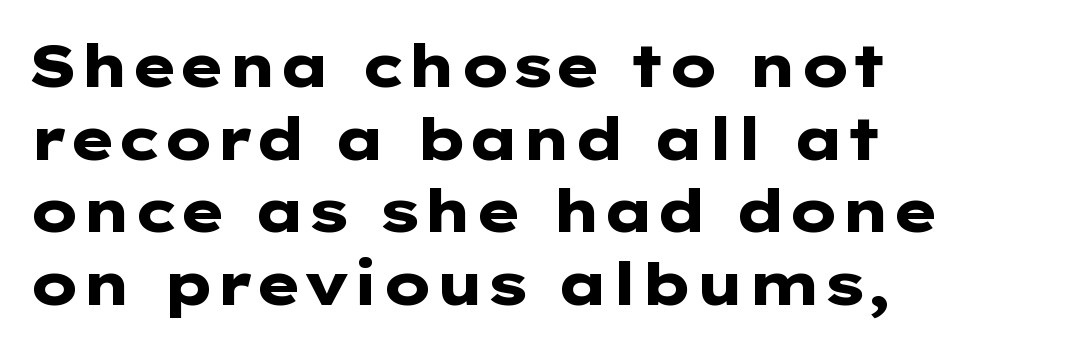
Q: Is the text bold? A: Yes.
Q: Is the text italic (slanted)? A: No, it is upright.
Q: Is the typeface a serif or a sans-serif typeface? A: Sans-serif.
Q: Is the text underlined? A: No.
Q: How is the paragraph aligned? A: Left-aligned.
Q: Is the spacing between letters normal or unusually wide? A: Normal.
Q: Width (condensed, normal, or wide)? A: Wide.
Q: Stroke contrast? A: Low.
Q: x-height? A: Medium.
Q: Monospaced? A: No.
